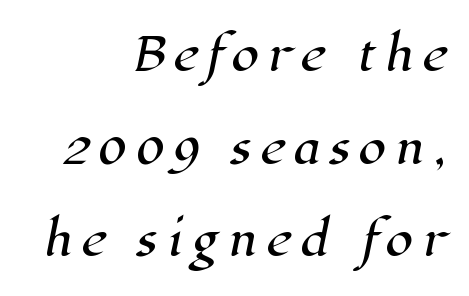
The image shows 45 px serif type; set right-aligned, loose line spacing (2.06x), not underlined; high stroke contrast and a medium x-height.
